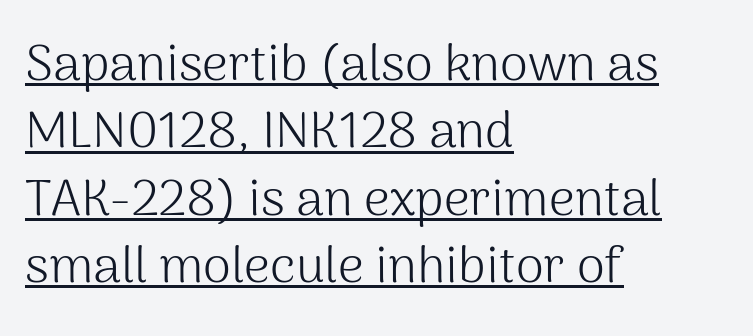
Leading matches the norm, producing a regular column. Layout note: lines flush left. No chunkiness to these letters — they're not bold. These lines keep a tight, regular rhythm from letter to letter.
